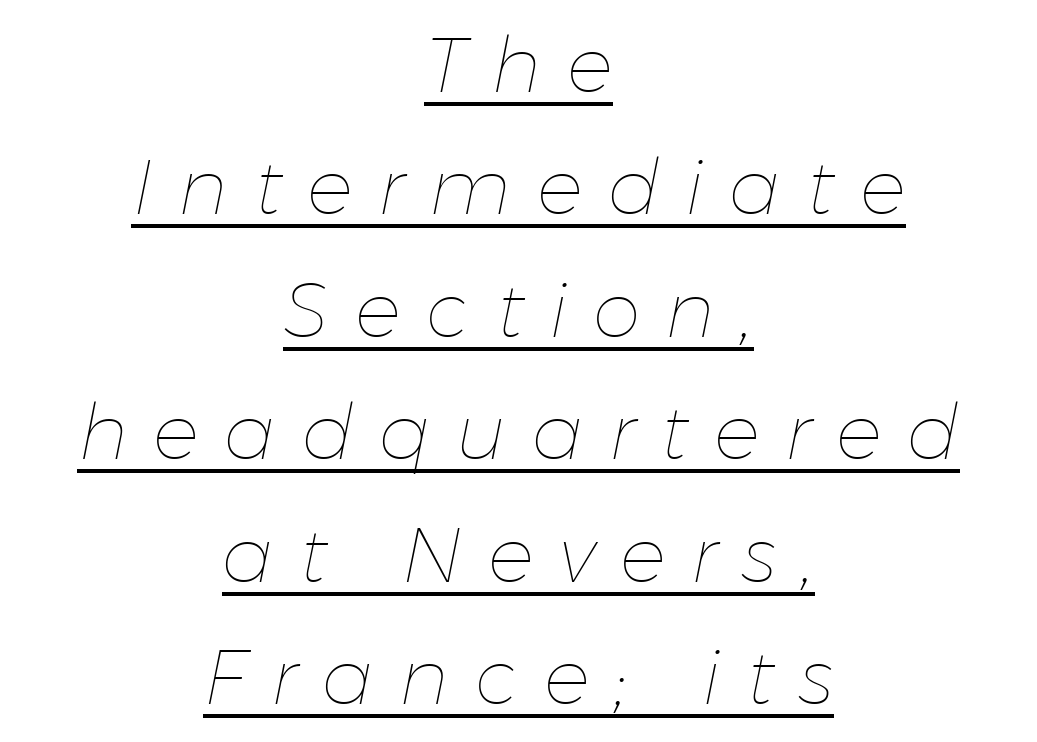
The image shows 77 px thin type, italic (leaning right); set centered, normal line spacing (1.59x), unusually wide letter spacing (+0.33 em), underlined; low stroke contrast and a medium x-height.
